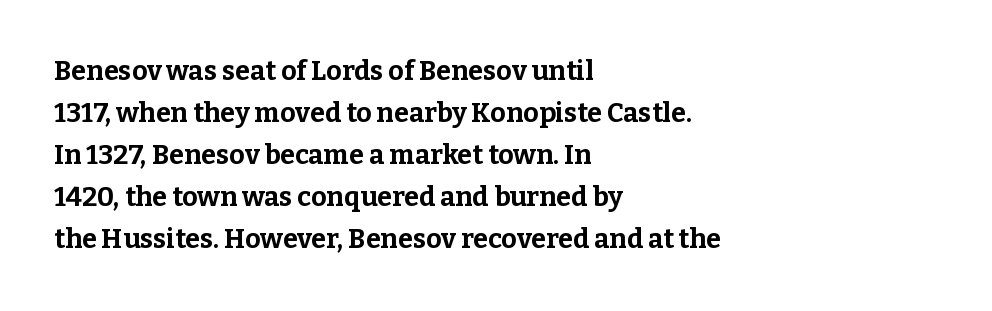
{"italic": "no", "bold": "yes", "underline": "no", "align": "left", "line_spacing": "normal", "line_spacing_ratio": 1.56, "letter_spacing": "normal", "letter_spacing_em": 0.0, "glyph_px": 27}
